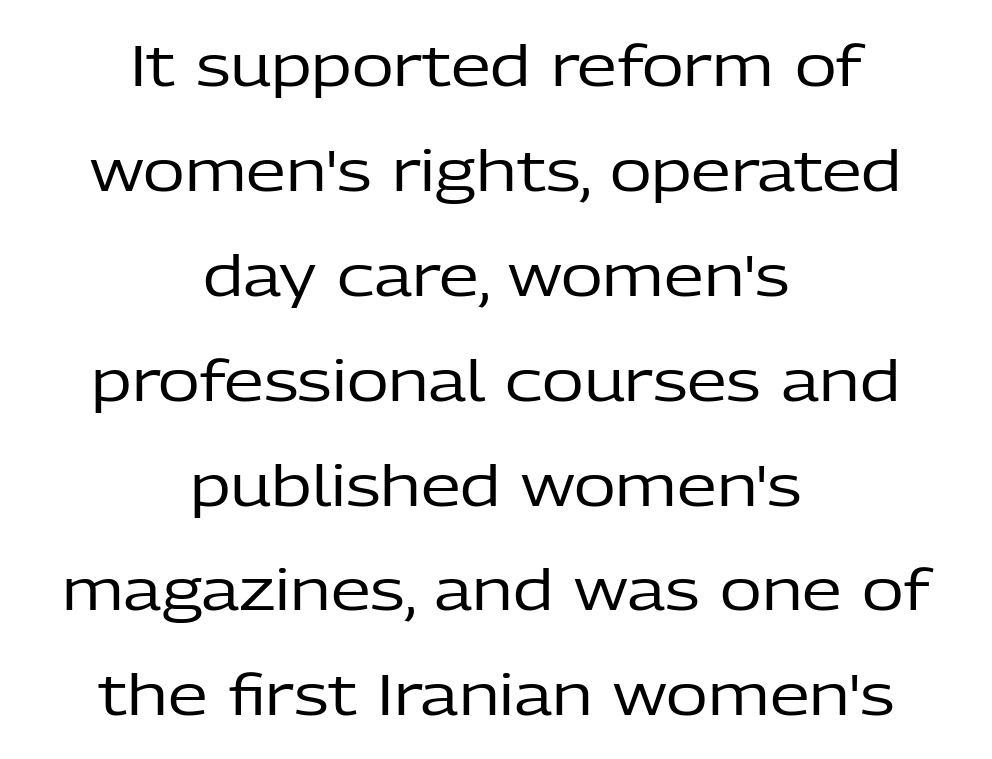
Stroke mass is kept to a normal reading level or below. The space directly below the letters is spotless. Caption: standard tracking, unaltered. Vertical strokes here are truly vertical.
